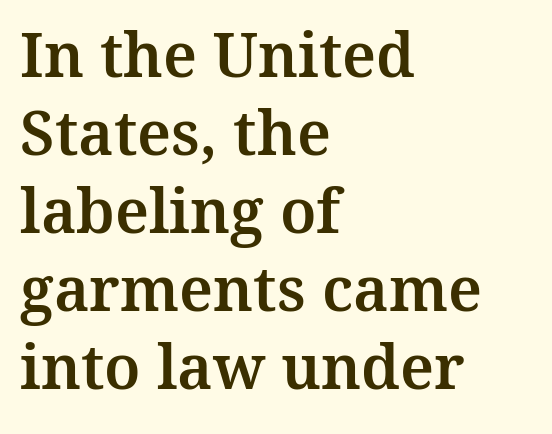
The rendering keeps characters at their native spacing. The glyphs are unaccompanied by any horizontal stroke below them. Leftover space on each line is placed entirely after the last word. Stroke terminals: seriffed. The lines sit at an ordinary, default distance from one another.
